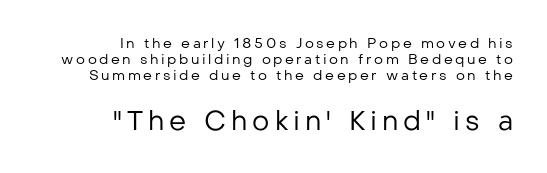
Posture: upright roman. Just letters on the line, the space beneath them empty. Leftover space on each line is placed entirely before the opening word. Caption: upper text group reduced, lower text group enlarged. The weight would be labelled regular, book, light, or lighter still.
